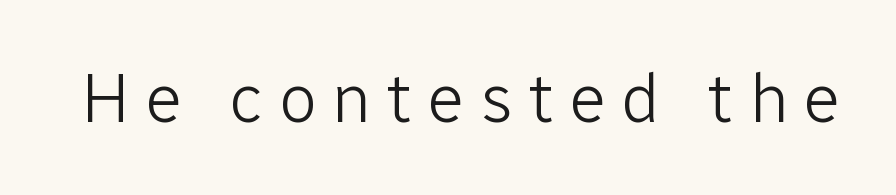
The image shows 70 px light sans-serif type, upright; set unusually wide letter spacing (+0.21 em), not underlined; low stroke contrast and a medium x-height.
